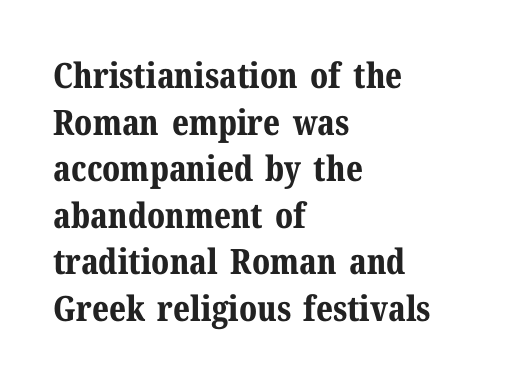
{"serif": "yes", "italic": "no", "bold": "yes", "weight": "bold", "width": "normal", "stroke_contrast": "medium", "x_height": "medium", "monospaced": "no", "underline": "no", "align": "left", "line_spacing": "normal", "line_spacing_ratio": 1.33, "letter_spacing": "normal", "letter_spacing_em": 0.0, "glyph_px": 35}
